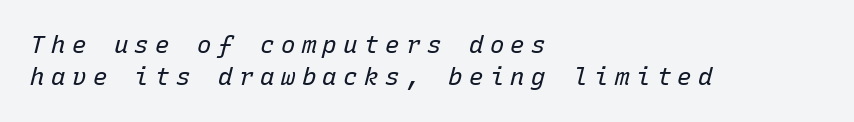
{"italic": "yes", "lean": "right", "slant_degrees": 15, "bold": "no", "underline": "no", "align": "left", "line_spacing": "normal", "line_spacing_ratio": 1.35, "letter_spacing": "wide", "letter_spacing_em": 0.27, "glyph_px": 24}
